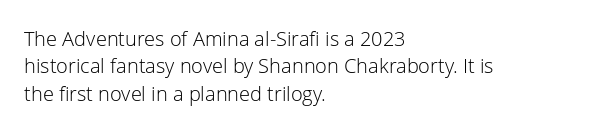
{"italic": "no", "bold": "no", "underline": "no", "align": "left", "line_spacing": "normal", "line_spacing_ratio": 1.37, "letter_spacing": "normal", "letter_spacing_em": 0.0, "glyph_px": 20}
